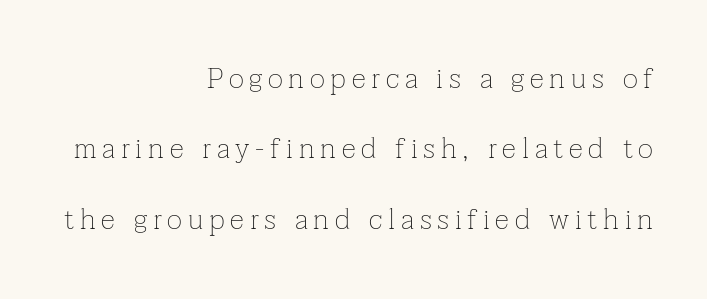
On a weight scale, this lands at 450 or below. There is plenty of visible air inserted between adjacent glyphs. The passage is arranged like a letterhead date or caption credit — flush right. Ascenders rise straight up at ninety degrees. Quick note: underline off. The rendering uses natural spacing where letterforms have individual widths.
